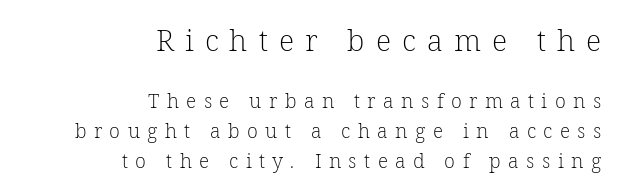
Substantial extra tracking has been applied to these lines. Caption: multi-line text, flush right, ragged left. Successive baselines arrive at the customary interval. Varying glyph widths throughout — classic text-font behaviour. Check the space under the baseline: it is left empty. Stems here are at most as thick as an everyday book face.
